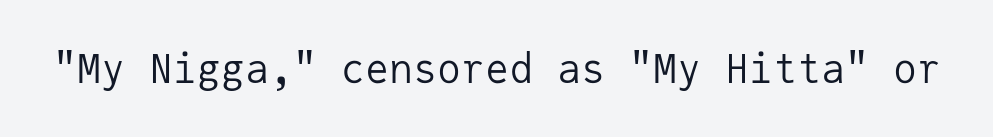
Each stroke keeps to a modest, everyday thickness or less. Beneath every word, the page is bare. Nothing sits at the stroke ends, so this counts as sans-serif. These lines are rendered in a fixed-pitch font.
